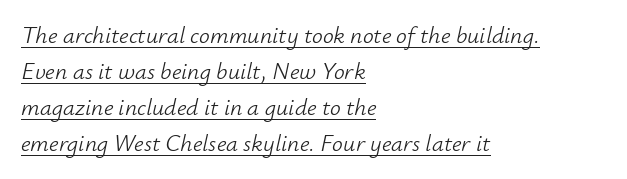
The font sits on the lighter half of the weight spectrum, regular included. Yep, that's italic — everything's leaning. Each line starts at the same left margin while the right side varies. Normally led — the rows are evenly, conventionally spaced. Underline: present. Standard letterfit; no display-style spreading of the glyphs.
